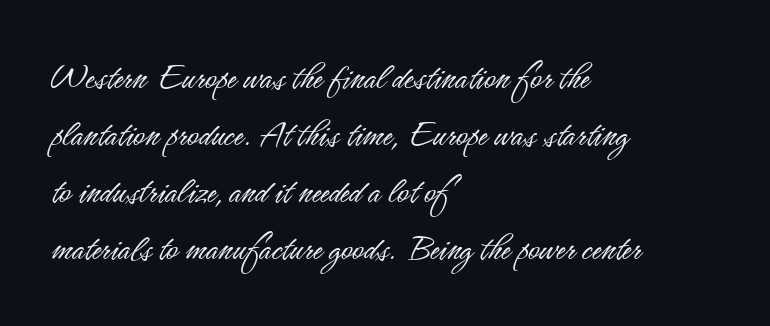
The image shows 39 px light, condensed sans-serif type; set left-aligned, normal line spacing (1.46x), normal letter spacing, not underlined; low stroke contrast and a small x-height.
